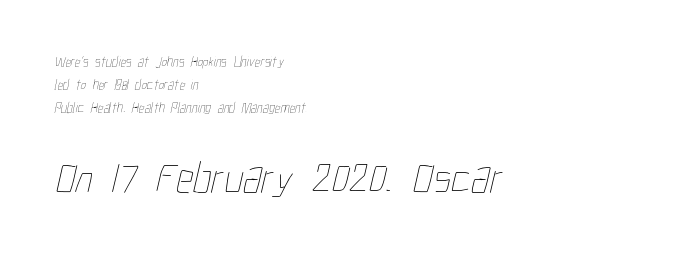
{"bold": "no", "weight": "thin", "width": "condensed", "stroke_contrast": "low", "x_height": "medium", "monospaced": "no", "underline": "no", "align": "left", "line_spacing": "normal", "line_spacing_ratio": 1.63, "letter_spacing": "normal", "letter_spacing_em": 0.0, "larger_block": "second", "size_ratio": 3.07, "glyph_px": 43}
